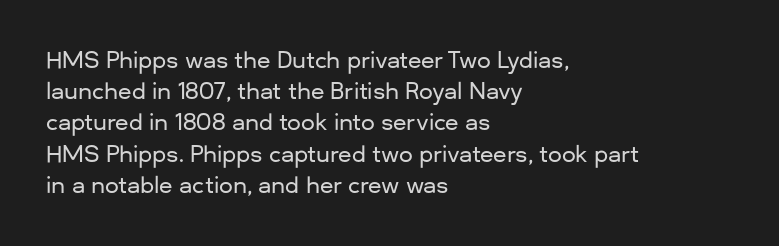
{"italic": "no", "underline": "no", "align": "left", "line_spacing": "normal", "line_spacing_ratio": 1.42, "letter_spacing": "normal", "letter_spacing_em": 0.0, "glyph_px": 22}
